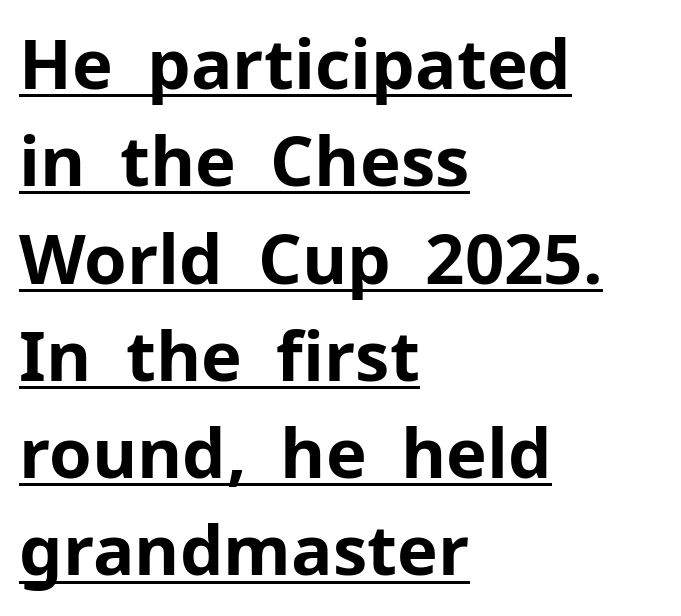
The image shows 69 px bold sans-serif type, upright; set left-aligned, normal line spacing (1.41x), normal letter spacing, underlined; low stroke contrast and a medium x-height.
